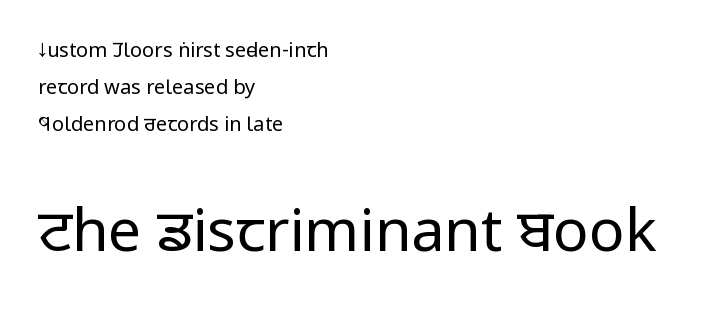
The image shows 59 px regular-weight, condensed sans-serif type, upright; set left-aligned, line spacing 1.85x, normal letter spacing, not underlined; the second (bottom) block is 2.95x larger; low stroke contrast and a large x-height.
